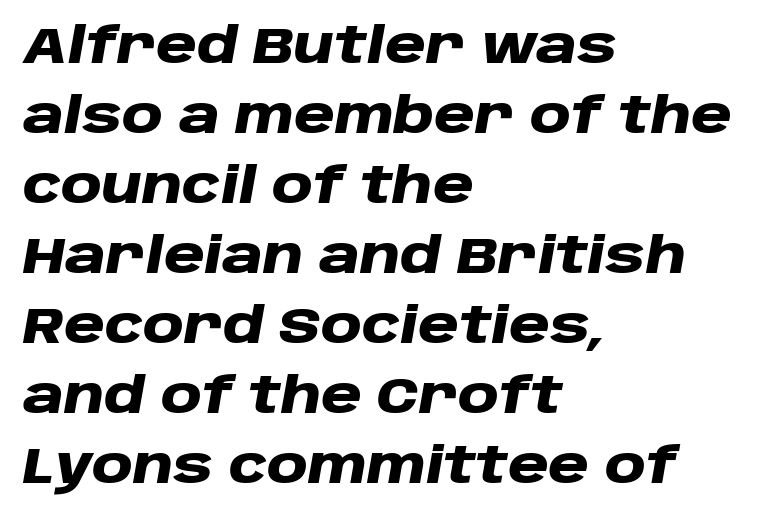
Anything drawn beneath the words? Only blank space. Italic? Definitely — the glyphs are oblique. The tracking reads as untouched default to a designer's eye. The letters advance in unequal steps, a hallmark of proportional type.
